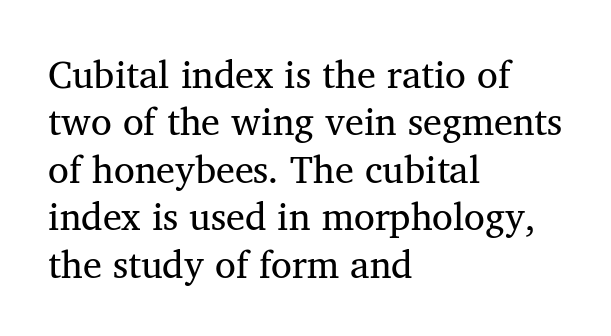
Horizontal bands of white between lines are of average thickness. In terms of letterspacing, this is plain default setting. This rendering employs a face with finishing strokes, i.e., a serif. You could not count columns in this text — the font is proportionally spaced. Stem width sits at or under what a default text font uses.
